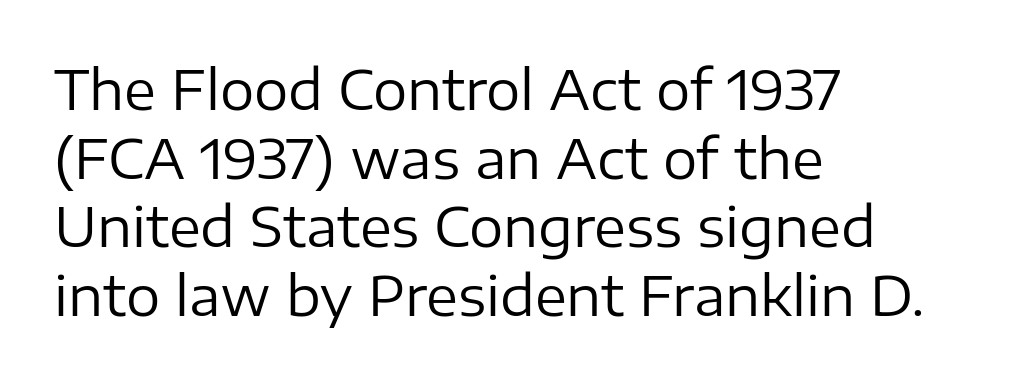
Q: Is the text bold? A: No.
Q: Is the text italic (slanted)? A: No, it is upright.
Q: Is the typeface a serif or a sans-serif typeface? A: Sans-serif.
Q: Is the text underlined? A: No.
Q: How is the paragraph aligned? A: Left-aligned.
Q: Is the spacing between letters normal or unusually wide? A: Normal.
Q: Is the spacing between lines tight, normal or loose? A: Normal.
Q: Width (condensed, normal, or wide)? A: Normal.
Q: Stroke contrast? A: Low.
Q: x-height? A: Medium.
Q: Monospaced? A: No.
